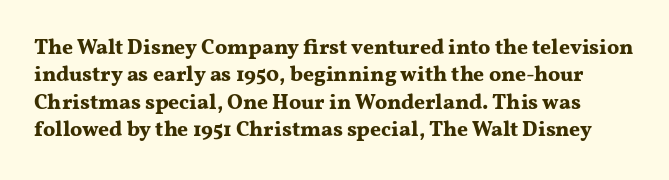
The image shows 21 px bold type, upright; set normal line spacing (1.3x), normal letter spacing, not underlined.
